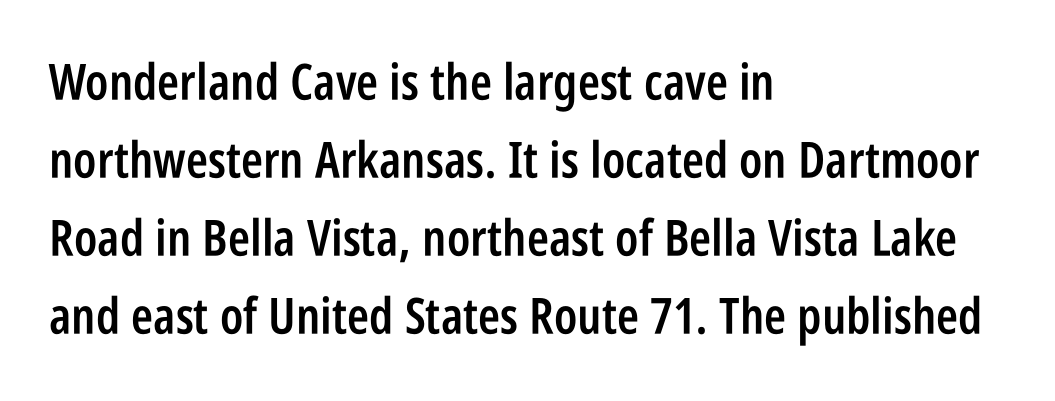
Q: Is the text bold? A: Semi-bold.
Q: Is the text italic (slanted)? A: No, it is upright.
Q: Is the typeface a serif or a sans-serif typeface? A: Sans-serif.
Q: Is the text underlined? A: No.
Q: How is the paragraph aligned? A: Left-aligned.
Q: Is the spacing between letters normal or unusually wide? A: Normal.
Q: Is the spacing between lines tight, normal or loose? A: Normal.
Q: Width (condensed, normal, or wide)? A: Condensed.
Q: Stroke contrast? A: Low.
Q: x-height? A: Large.
Q: Monospaced? A: No.
